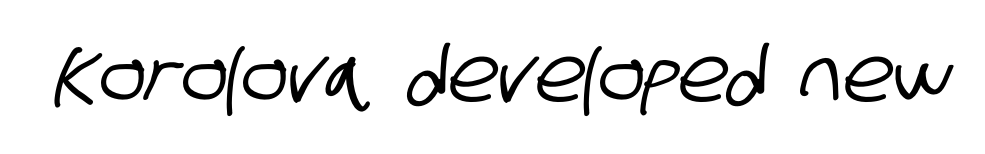
Q: Is the typeface a serif or a sans-serif typeface? A: Sans-serif.
Q: Is the text underlined? A: No.
Q: Is the spacing between letters normal or unusually wide? A: Normal.
Q: Width (condensed, normal, or wide)? A: Condensed.
Q: Stroke contrast? A: Low.
Q: x-height? A: Large.
Q: Monospaced? A: No.
